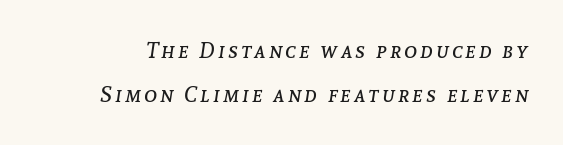
Q: Is the text bold? A: No.
Q: Is the text italic (slanted)? A: Yes, it leans right by about 8 degrees.
Q: Is the text underlined? A: No.
Q: Is the spacing between lines tight, normal or loose? A: Loose.
